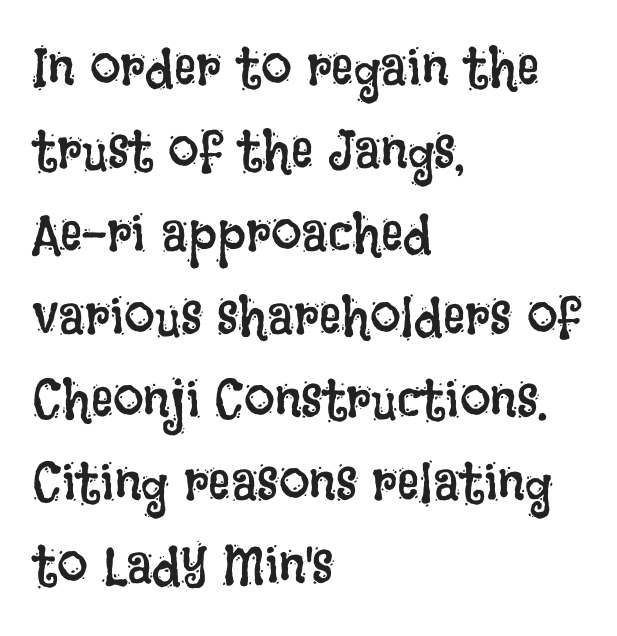
The face used here is proportionally spaced, like ordinary book or web type. Notice how the passage keeps a crisp vertical edge on the left only. Leading matches the norm, producing a regular column. Each row of text sits above clean, open space.
